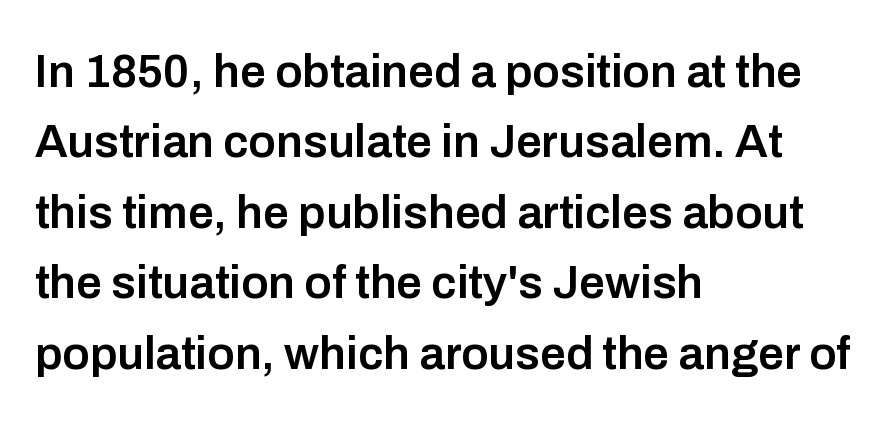
How would I describe the line gaps? Plain and ordinary. Firm but not heavy-handed strokes: this text is semibold. A typesetter would call this zero additional tracking. A student would call this left alignment; a typographer would say flush left, rag right.
